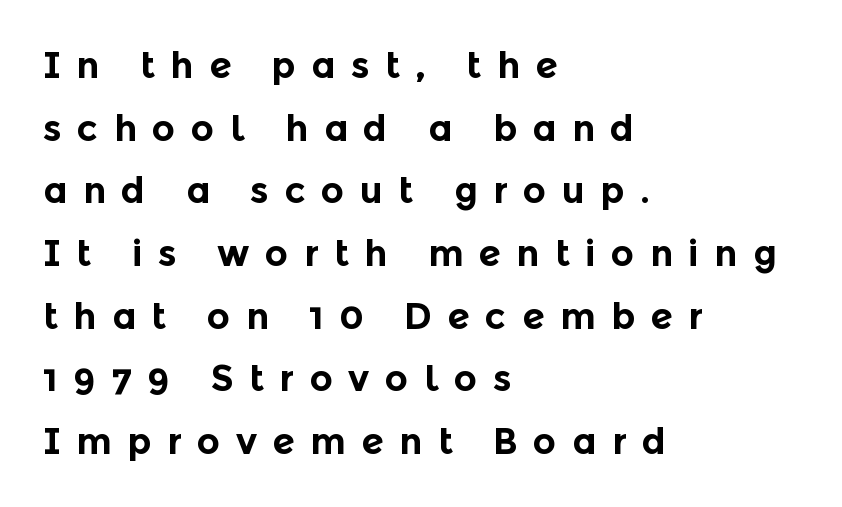
This sample has the flowing, uneven cadence of proportional lettering. The text was rendered using a sans face with plain stroke endings. Only glyphs here, with clear space below each row. Does the weight exceed regular? Yes, all the way to bold.
